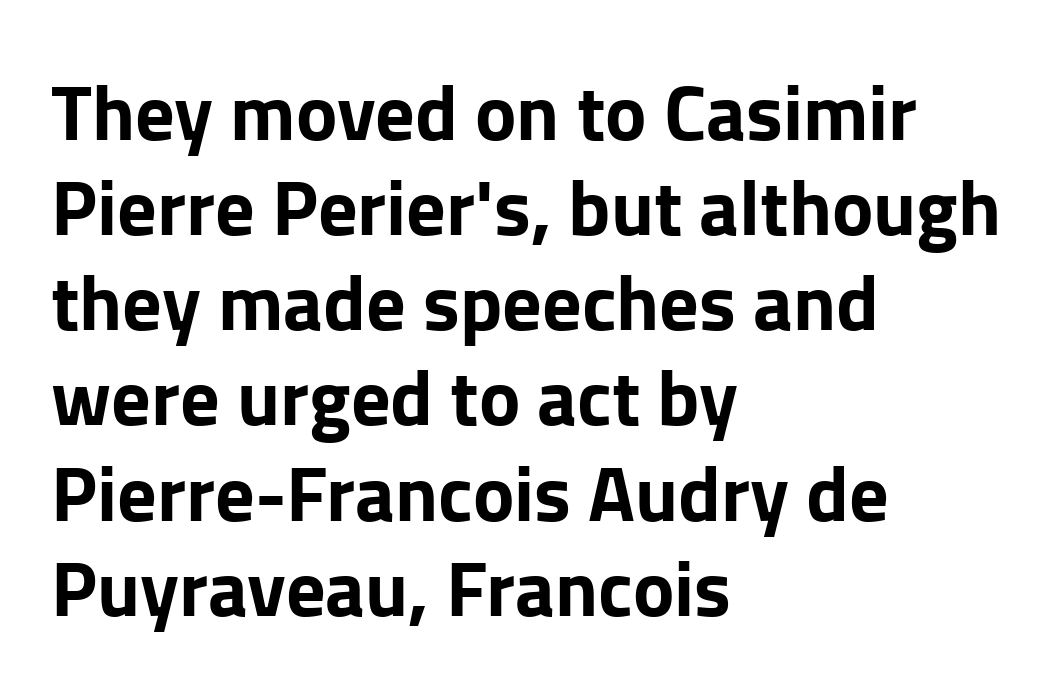
Q: Is the text bold? A: Yes.
Q: Is the text italic (slanted)? A: No, it is upright.
Q: Is the typeface a serif or a sans-serif typeface? A: Sans-serif.
Q: Is the text underlined? A: No.
Q: How is the paragraph aligned? A: Left-aligned.
Q: Is the spacing between letters normal or unusually wide? A: Normal.
Q: Width (condensed, normal, or wide)? A: Normal.
Q: Stroke contrast? A: Low.
Q: x-height? A: Medium.
Q: Monospaced? A: No.
